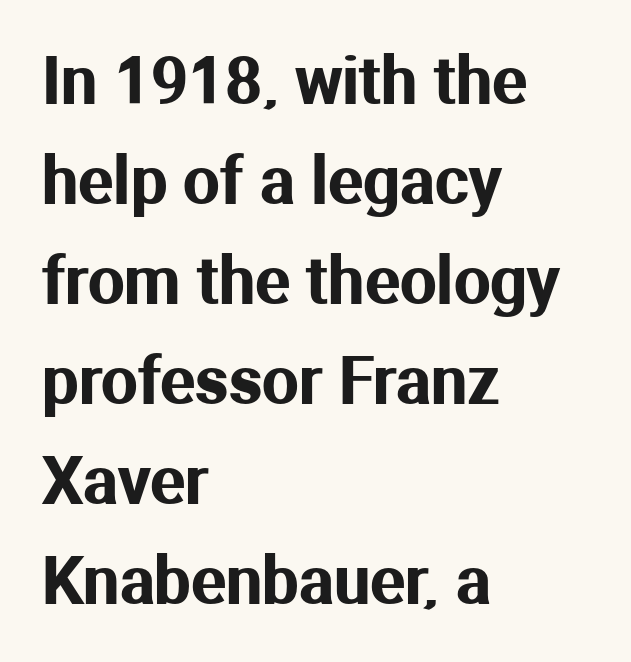
{"serif": "no", "italic": "no", "width": "normal", "stroke_contrast": "medium", "x_height": "medium", "monospaced": "no", "underline": "no", "align": "left", "line_spacing": "normal", "line_spacing_ratio": 1.54, "letter_spacing": "normal", "letter_spacing_em": 0.0, "glyph_px": 65}
